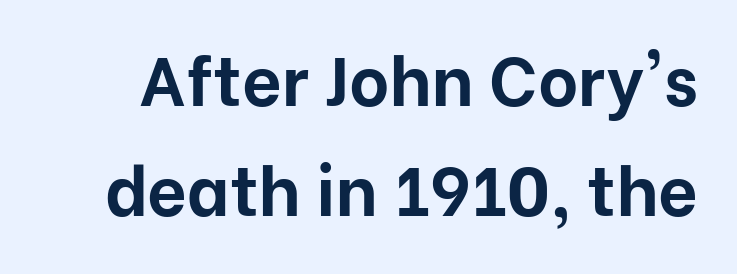
Descender tails drop into unmarked territory. The designer went with a sans here, leaving each stem footless. The letters stand straight up with perfectly vertical stems. What stands out about the letter spacing? Nothing — it is the standard amount. The letters advance in unequal steps, a hallmark of proportional type. A typesetter would call this leading conventional body-copy spacing.
